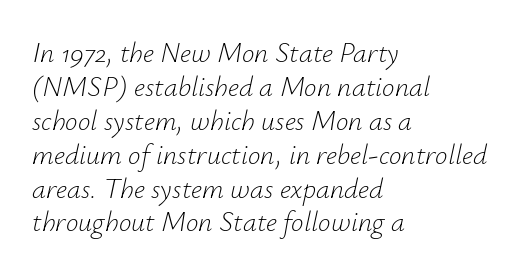
The area under the type is left untouched. Students, note that the glyphs here touch the page at normal intervals. Vertical stems look standard width or narrower in stroke. Varying glyph widths throughout — classic text-font behaviour.
